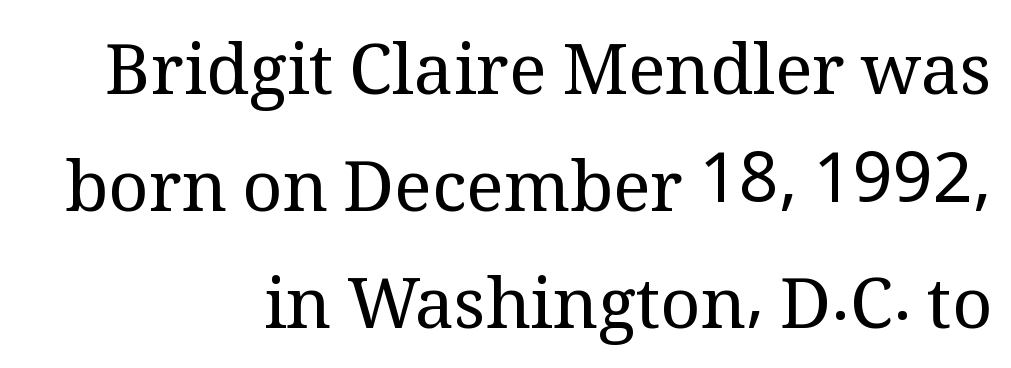
The image shows 70 px regular-weight serif type, upright; set right-aligned, normal line spacing (1.67x), normal letter spacing, not underlined; medium stroke contrast and a medium x-height.
